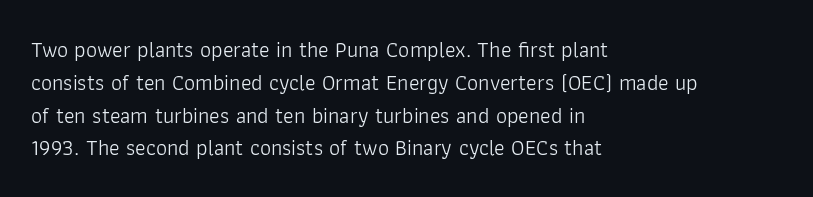
Q: Is the text bold? A: No.
Q: Is the text italic (slanted)? A: No, it is upright.
Q: Is the text underlined? A: No.
Q: How is the paragraph aligned? A: Left-aligned.
Q: Is the spacing between letters normal or unusually wide? A: Normal.
Q: Is the spacing between lines tight, normal or loose? A: Normal.
